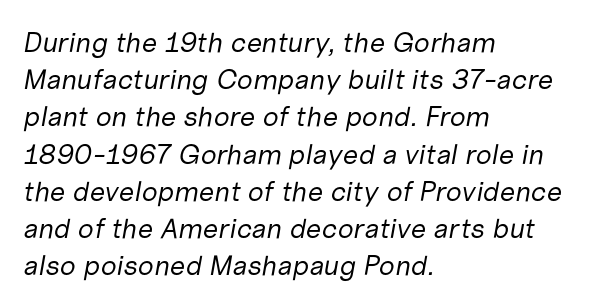
{"italic": "yes", "lean": "right", "slant_degrees": 10, "bold": "no", "weight": "regular", "width": "normal", "stroke_contrast": "low", "x_height": "medium", "monospaced": "no", "underline": "no", "align": "left", "line_spacing": "normal", "line_spacing_ratio": 1.33, "letter_spacing": "normal", "letter_spacing_em": 0.0, "glyph_px": 28}
